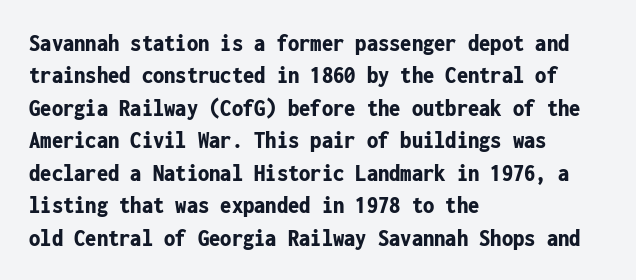
The image shows 25 px bold type, upright; set left-aligned, normal line spacing (1.3x), normal letter spacing, not underlined.
